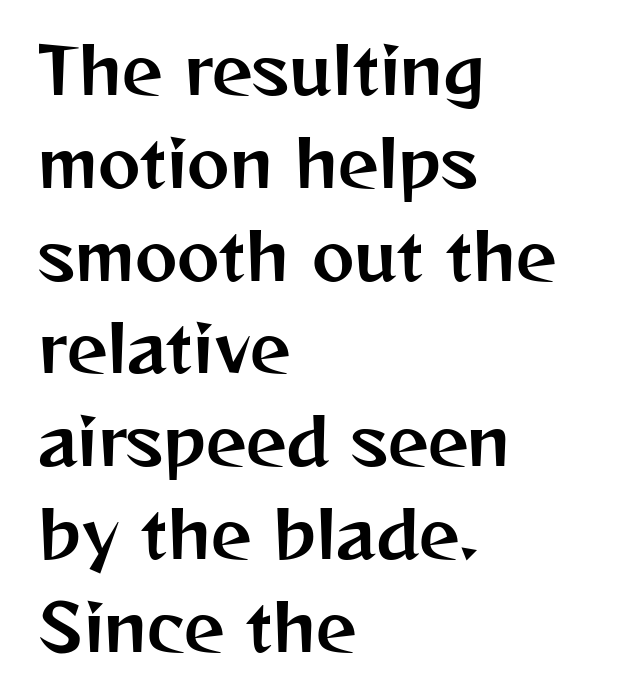
The image shows 64 px sans-serif type, upright; set left-aligned, normal line spacing (1.45x), normal letter spacing, not underlined; medium stroke contrast and a medium x-height.
